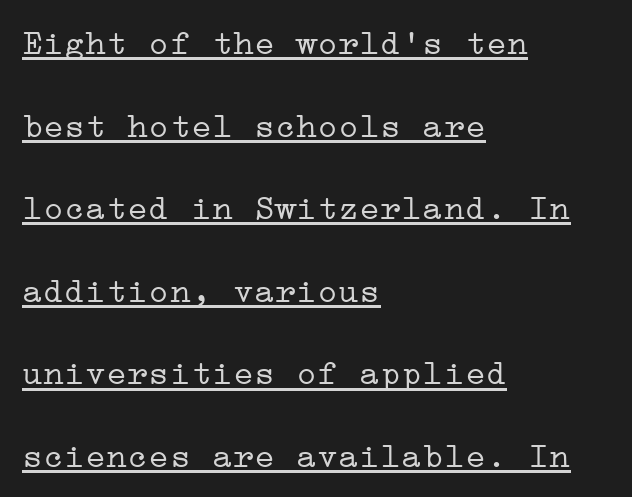
Q: Is the text bold? A: No.
Q: Is the text italic (slanted)? A: No, it is upright.
Q: Is the typeface a serif or a sans-serif typeface? A: Serif.
Q: Is the text underlined? A: Yes.
Q: How is the paragraph aligned? A: Left-aligned.
Q: Is the spacing between letters normal or unusually wide? A: Normal.
Q: Is the spacing between lines tight, normal or loose? A: Loose.
Q: Width (condensed, normal, or wide)? A: Wide.
Q: Stroke contrast? A: Low.
Q: x-height? A: Medium.
